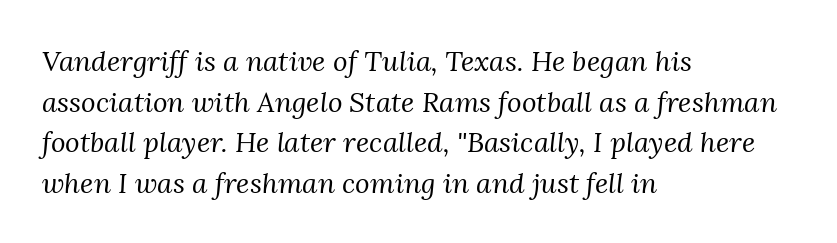
Think of a printed novel: that variable character pitch is what you see here. Look at the bottom of the vertical strokes: they flare into serifs here. On a weight scale, this lands at 450 or below. Tracking here is standard; glyphs follow each other at the usual distance. These lines were composed using italics. The passage shown is not underscored anywhere.
